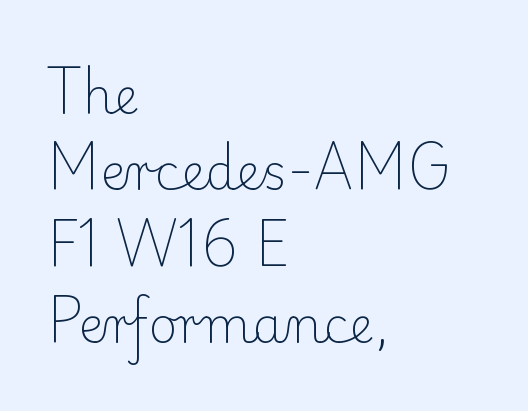
The image shows 49 px light serif type, upright; set left-aligned, normal line spacing (1.56x), normal letter spacing, not underlined; low stroke contrast and a small x-height.
